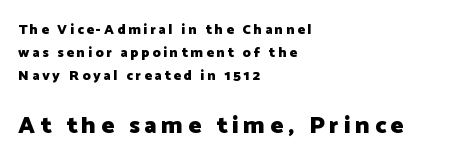
The image shows 24 px bold type, upright; set left-aligned, normal line spacing (1.65x), unusually wide letter spacing (+0.2 em), not underlined; the second (bottom) block is 1.71x larger.
